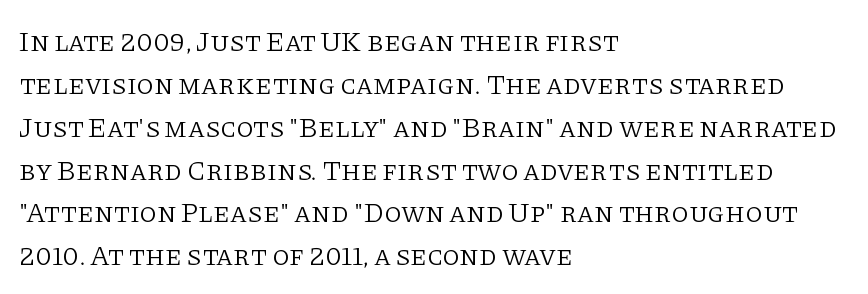
The image shows 28 px light serif type, upright; set left-aligned, normal line spacing (1.53x), normal letter spacing, not underlined; low stroke contrast and a large x-height.
